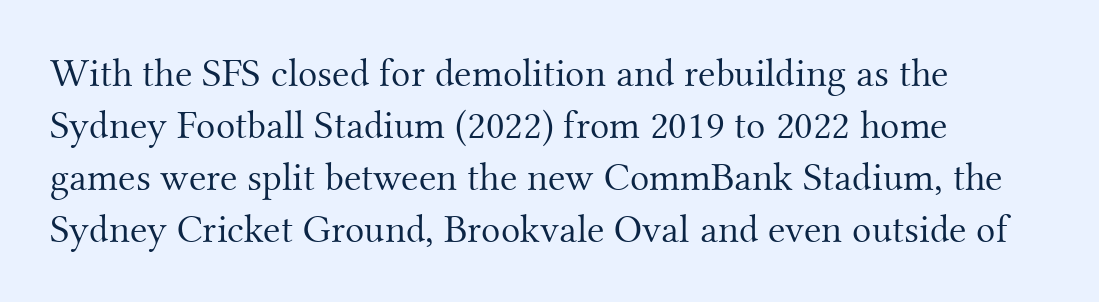
A typesetter would label this face a serif. Ink coverage per letter is moderate at most. The font's upright variant was chosen for this text. You could not count columns in this text — the font is proportionally spaced. Honestly, the letter spacing is just normal — you wouldn't notice it. Left-aligned paragraph, ragged on the right.
